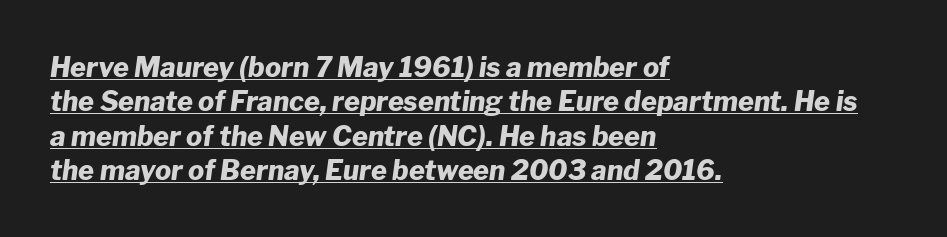
{"italic": "yes", "lean": "right", "slant_degrees": 8, "bold": "yes", "underline": "yes", "align": "left", "line_spacing": "normal", "line_spacing_ratio": 1.27, "letter_spacing": "normal", "letter_spacing_em": 0.0, "glyph_px": 27}
